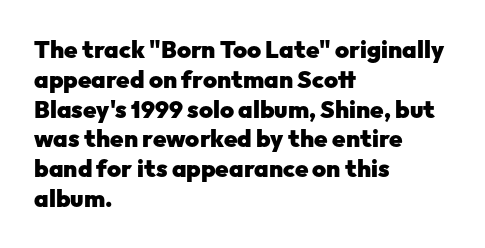
{"italic": "no", "bold": "yes", "underline": "no", "align": "left", "line_spacing_ratio": 1.24, "letter_spacing": "normal", "letter_spacing_em": 0.0, "glyph_px": 24}
